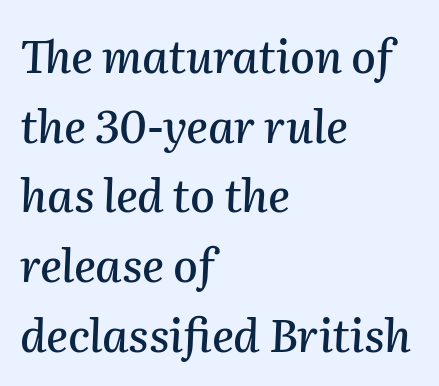
{"italic": "yes", "lean": "right", "slant_degrees": 2, "width": "normal", "stroke_contrast": "medium", "x_height": "medium", "monospaced": "no", "underline": "no", "align": "left", "line_spacing": "normal", "line_spacing_ratio": 1.55, "letter_spacing": "normal", "letter_spacing_em": 0.0, "glyph_px": 45}
